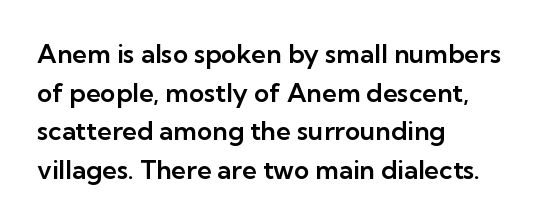
Q: Is the text italic (slanted)? A: No, it is upright.
Q: Is the text underlined? A: No.
Q: How is the paragraph aligned? A: Left-aligned.
Q: Is the spacing between letters normal or unusually wide? A: Normal.
Q: Is the spacing between lines tight, normal or loose? A: Normal.
